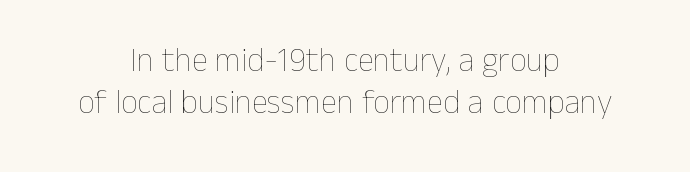
The image shows 33 px thin type, upright; set centered, normal line spacing (1.27x), normal letter spacing, not underlined; low stroke contrast and a medium x-height.
